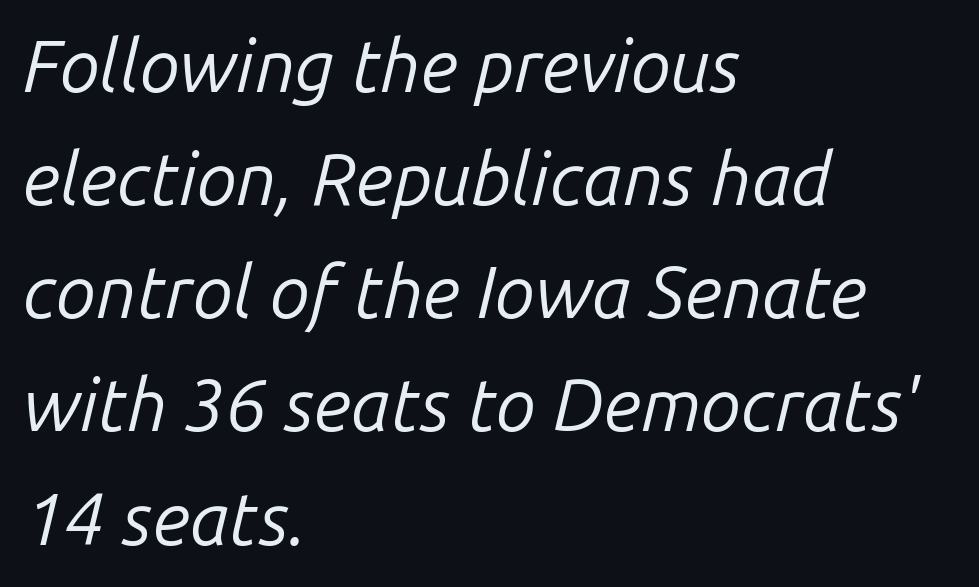
Which margin do the lines hug? The left one — the right edge is uneven. Do the characters align in a grid? No, the font is proportional. Is the type slanted? Yes — the strokes lean at a clear angle. Default kerning and tracking; the words read as compact shapes. Weight class: somewhere from thin through regular. Underline: absent.
